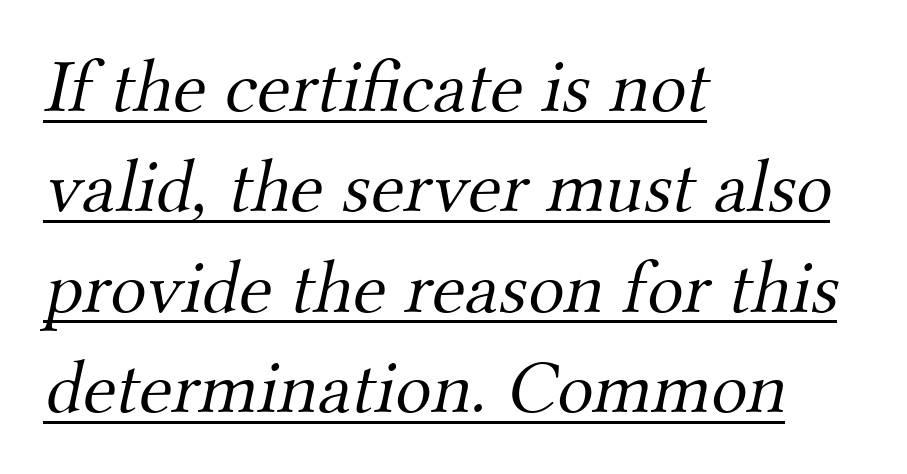
{"serif": "yes", "bold": "no", "weight": "light", "width": "normal", "stroke_contrast": "medium", "x_height": "small", "monospaced": "no", "underline": "yes", "align": "left", "line_spacing": "normal", "line_spacing_ratio": 1.32, "letter_spacing": "normal", "letter_spacing_em": 0.0, "glyph_px": 76}
